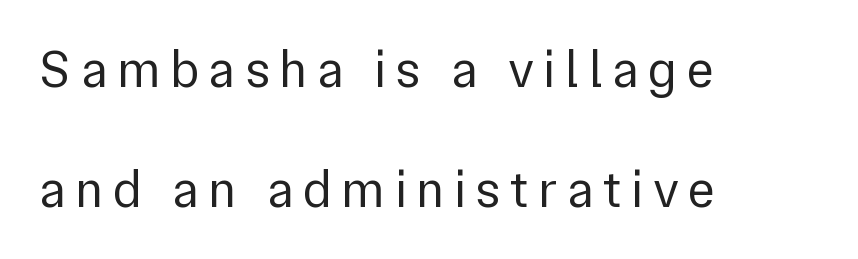
{"serif": "no", "italic": "no", "bold": "no", "weight": "regular", "width": "normal", "stroke_contrast": "low", "x_height": "medium", "monospaced": "no", "underline": "no", "align": "left", "line_spacing": "loose", "line_spacing_ratio": 2.3, "glyph_px": 52}
